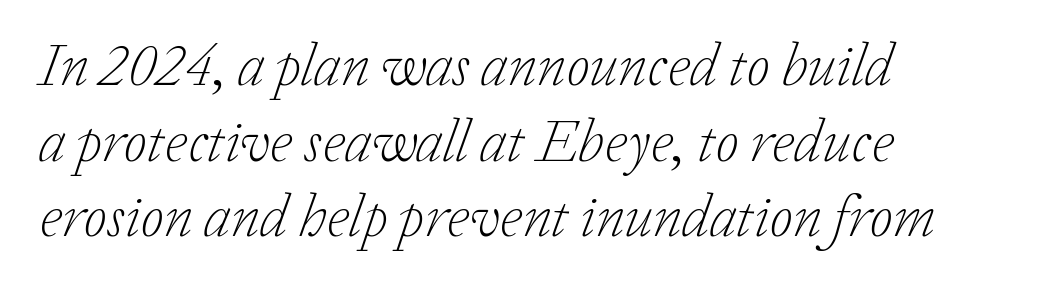
Honestly, the letter spacing is just normal — you wouldn't notice it. Has an underline been added? It has not. Rows of type keep a routine distance in the vertical direction. These lines are composed in type with serifs. In terms of posture, this sample is oblique. Here the designer chose a conventional face with non-uniform glyph widths.
